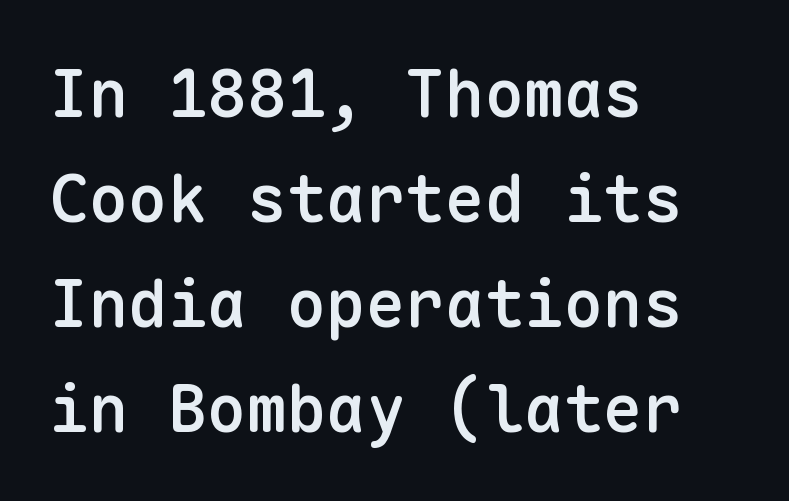
Q: Is the text bold? A: Semi-bold.
Q: Is the text italic (slanted)? A: No, it is upright.
Q: Is the typeface a serif or a sans-serif typeface? A: Sans-serif.
Q: Is the text underlined? A: No.
Q: How is the paragraph aligned? A: Left-aligned.
Q: Is the spacing between letters normal or unusually wide? A: Normal.
Q: Is the spacing between lines tight, normal or loose? A: Normal.
Q: Width (condensed, normal, or wide)? A: Normal.
Q: Stroke contrast? A: Low.
Q: x-height? A: Medium.
Q: Monospaced? A: Yes.
